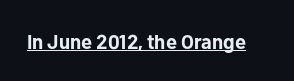
{"italic": "no", "bold": "yes", "underline": "yes", "letter_spacing": "normal", "letter_spacing_em": 0.0, "glyph_px": 20}
